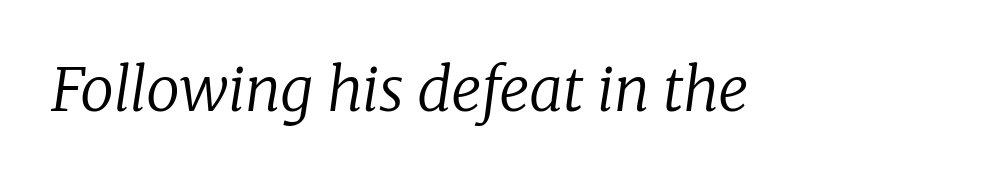
Q: Is the text bold? A: No.
Q: Is the text italic (slanted)? A: Yes, it leans right by about 8 degrees.
Q: Is the typeface a serif or a sans-serif typeface? A: Serif.
Q: Is the text underlined? A: No.
Q: Is the spacing between letters normal or unusually wide? A: Normal.
Q: Width (condensed, normal, or wide)? A: Normal.
Q: Stroke contrast? A: Low.
Q: x-height? A: Medium.
Q: Monospaced? A: No.
